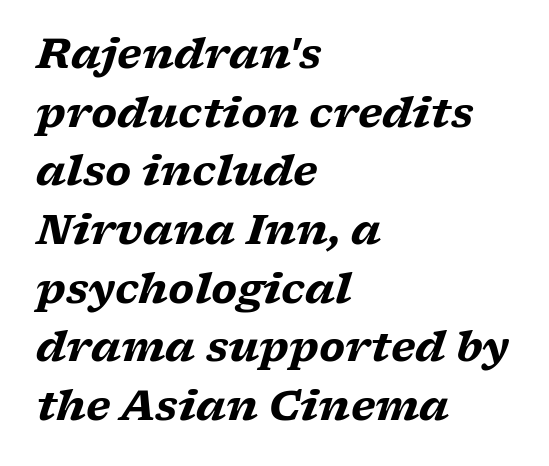
Q: Is the text bold? A: Yes.
Q: Is the text italic (slanted)? A: Yes, it leans right by about 17 degrees.
Q: Is the typeface a serif or a sans-serif typeface? A: Serif.
Q: Is the text underlined? A: No.
Q: How is the paragraph aligned? A: Left-aligned.
Q: Is the spacing between letters normal or unusually wide? A: Normal.
Q: Is the spacing between lines tight, normal or loose? A: Normal.
Q: Width (condensed, normal, or wide)? A: Wide.
Q: Stroke contrast? A: Low.
Q: x-height? A: Medium.
Q: Monospaced? A: No.
